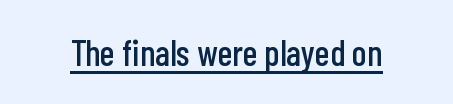
Default kerning and tracking; the words read as compact shapes. Designer's note — italics off, roman on. Looks like regular typesetting: each glyph gets only the width it needs. These characters rest on top of a visible drawn line. Examine the stroke ends and you'll find no serifs.
